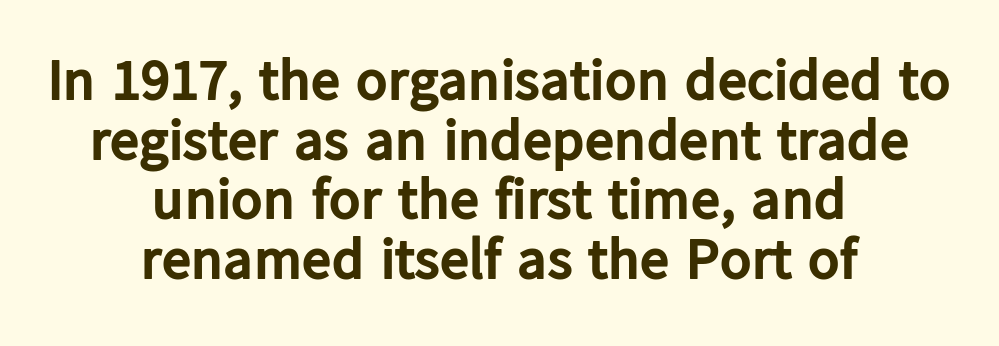
Q: Is the text bold? A: Yes.
Q: Is the text italic (slanted)? A: No, it is upright.
Q: Is the typeface a serif or a sans-serif typeface? A: Sans-serif.
Q: Is the text underlined? A: No.
Q: How is the paragraph aligned? A: Centered.
Q: Is the spacing between letters normal or unusually wide? A: Normal.
Q: Is the spacing between lines tight, normal or loose? A: Tight.
Q: Width (condensed, normal, or wide)? A: Normal.
Q: Stroke contrast? A: Low.
Q: x-height? A: Medium.
Q: Monospaced? A: No.
